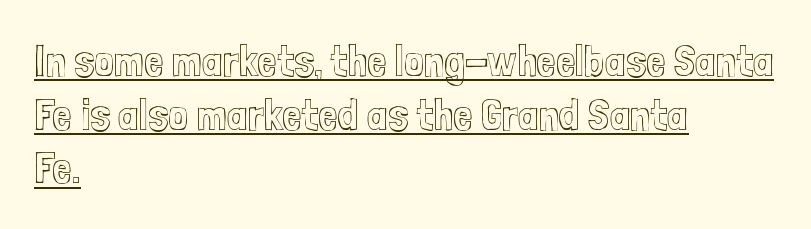
This sample uses plain, unmodified letter spacing. The axis of the letterforms is exactly vertical. Is there an underline? Yes — a line sits under the letters. Each line starts at the same left margin while the right side varies. Note the varied advance widths — an 'i' is clearly narrower than an 'm'.
